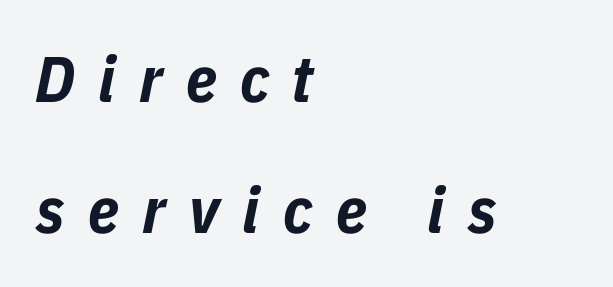
Q: Is the text bold? A: Yes.
Q: Is the text italic (slanted)? A: Yes, it leans right by about 11 degrees.
Q: Is the text underlined? A: No.
Q: How is the paragraph aligned? A: Left-aligned.
Q: Is the spacing between letters normal or unusually wide? A: Unusually wide.
Q: Is the spacing between lines tight, normal or loose? A: Loose.
Q: Width (condensed, normal, or wide)? A: Condensed.
Q: Stroke contrast? A: Low.
Q: x-height? A: Medium.
Q: Monospaced? A: No.
